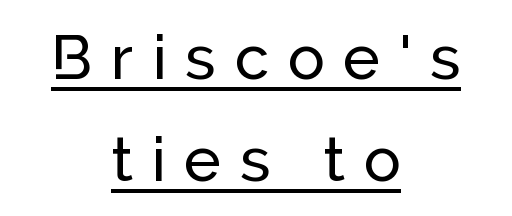
Q: Is the text italic (slanted)? A: No, it is upright.
Q: Is the typeface a serif or a sans-serif typeface? A: Sans-serif.
Q: Is the text underlined? A: Yes.
Q: How is the paragraph aligned? A: Centered.
Q: Is the spacing between letters normal or unusually wide? A: Unusually wide.
Q: Is the spacing between lines tight, normal or loose? A: Normal.
Q: Width (condensed, normal, or wide)? A: Normal.
Q: Stroke contrast? A: Low.
Q: x-height? A: Medium.
Q: Monospaced? A: No.
